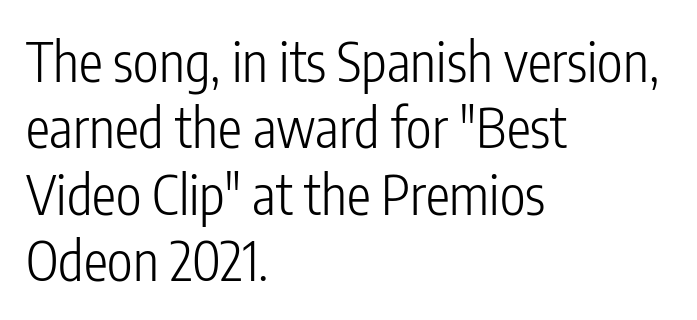
The image shows 54 px light, condensed sans-serif type, upright; set left-aligned, line spacing 1.23x, normal letter spacing, not underlined; low stroke contrast and a medium x-height.
